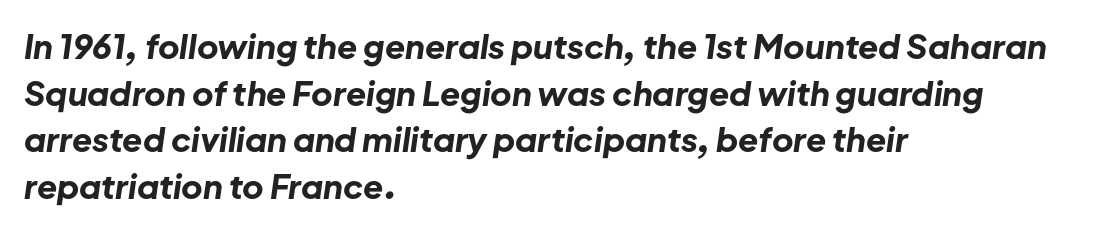
Q: Is the text bold? A: Yes.
Q: Is the text italic (slanted)? A: Yes, it leans right by about 8 degrees.
Q: Is the text underlined? A: No.
Q: How is the paragraph aligned? A: Left-aligned.
Q: Is the spacing between letters normal or unusually wide? A: Normal.
Q: Is the spacing between lines tight, normal or loose? A: Normal.
Q: Width (condensed, normal, or wide)? A: Normal.
Q: Stroke contrast? A: Low.
Q: x-height? A: Medium.
Q: Monospaced? A: No.
